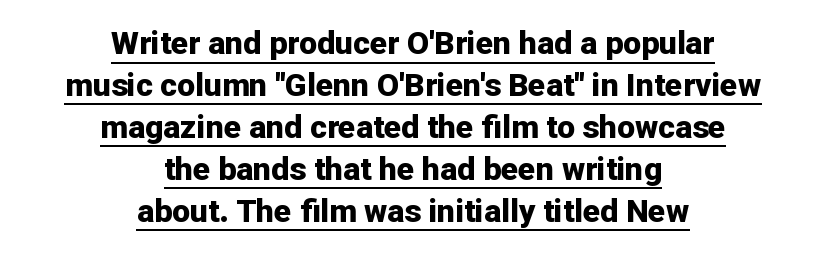
Q: Is the text bold? A: Yes.
Q: Is the text italic (slanted)? A: No, it is upright.
Q: Is the typeface a serif or a sans-serif typeface? A: Sans-serif.
Q: Is the text underlined? A: Yes.
Q: How is the paragraph aligned? A: Centered.
Q: Is the spacing between letters normal or unusually wide? A: Normal.
Q: Is the spacing between lines tight, normal or loose? A: Normal.
Q: Width (condensed, normal, or wide)? A: Normal.
Q: Stroke contrast? A: Low.
Q: x-height? A: Medium.
Q: Monospaced? A: No.
